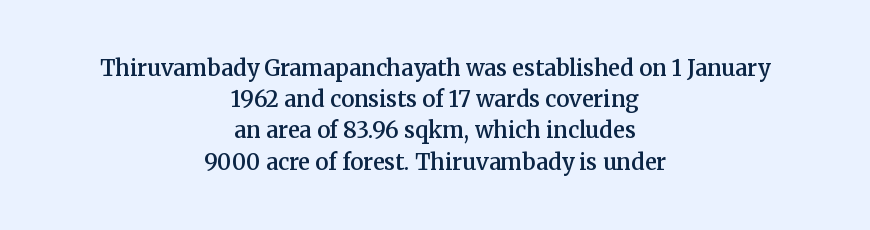
The line-height multiplier appears to be the usual default. These lines are centered, leaving both edges ragged. Unlike italic type, these characters show no tilt at all. Just letters on the line, the space beneath them empty.
